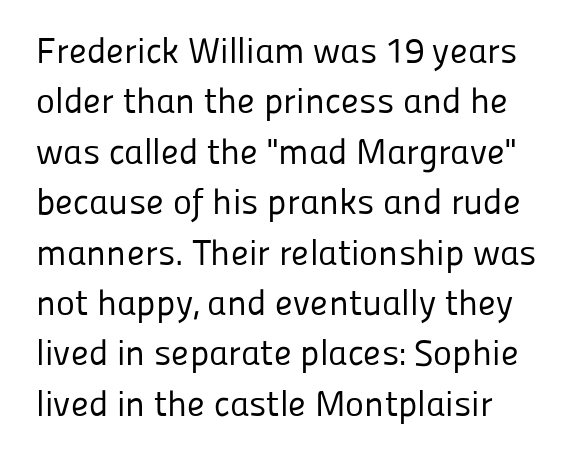
{"serif": "no", "italic": "no", "bold": "no", "weight": "regular", "width": "normal", "stroke_contrast": "low", "x_height": "medium", "monospaced": "no", "underline": "no", "align": "left", "line_spacing": "normal", "line_spacing_ratio": 1.4, "letter_spacing": "normal", "letter_spacing_em": 0.0, "glyph_px": 36}
